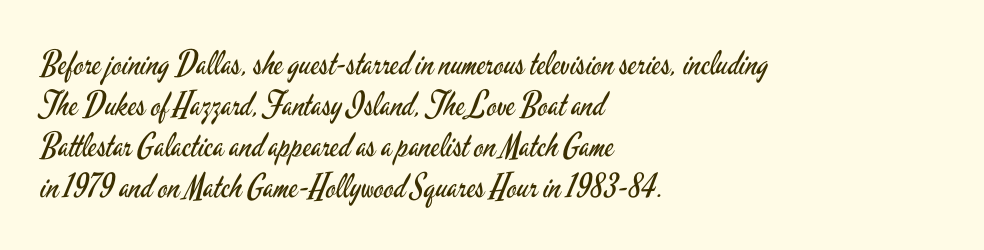
{"serif": "no", "bold": "no", "weight": "regular", "width": "condensed", "stroke_contrast": "low", "x_height": "small", "monospaced": "no", "underline": "no", "align": "left", "line_spacing_ratio": 1.24, "letter_spacing": "normal", "letter_spacing_em": 0.0, "glyph_px": 33}
